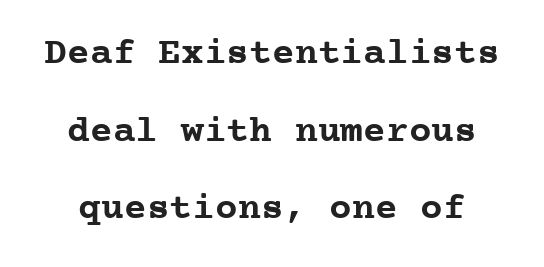
The image shows 38 px semibold serif type, upright, monospaced; set loose line spacing (2.04x), normal letter spacing, not underlined; low stroke contrast and a medium x-height.
